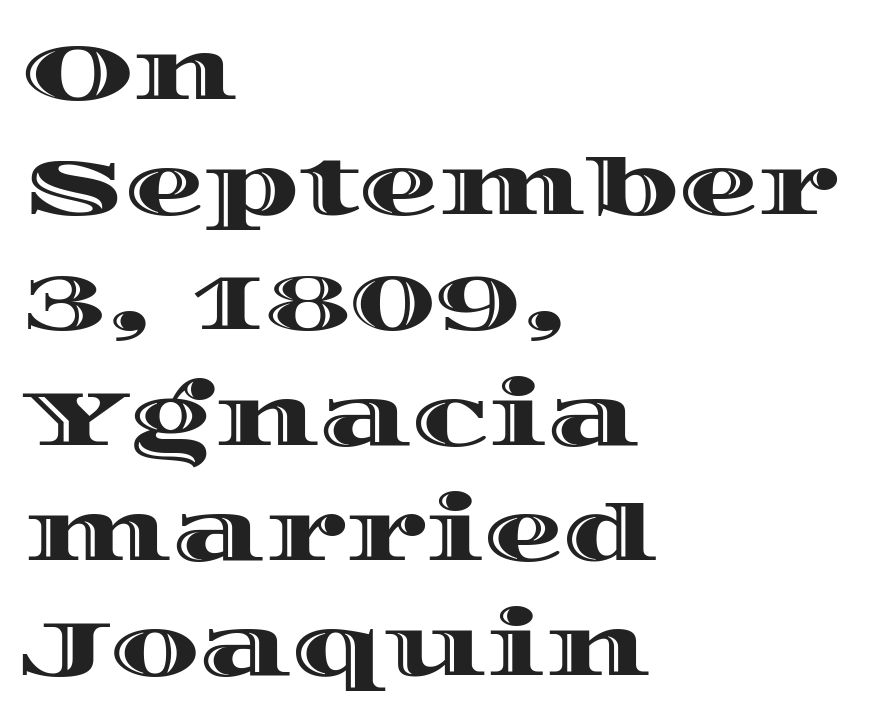
Q: Is the text italic (slanted)? A: No, it is upright.
Q: Is the text underlined? A: No.
Q: How is the paragraph aligned? A: Left-aligned.
Q: Is the spacing between letters normal or unusually wide? A: Normal.
Q: Is the spacing between lines tight, normal or loose? A: Normal.
Q: Width (condensed, normal, or wide)? A: Wide.
Q: x-height? A: Large.
Q: Monospaced? A: No.
